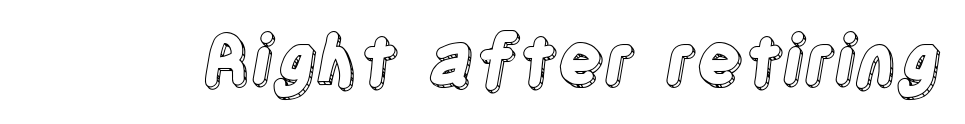
The image shows 69 px condensed type; set normal letter spacing, not underlined; a large x-height.
